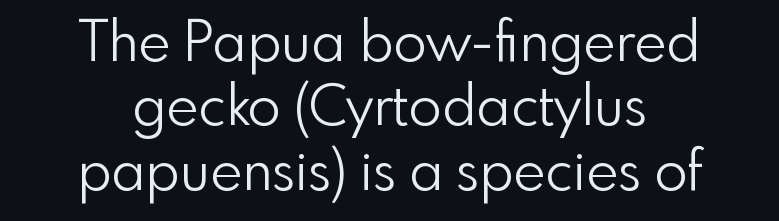
Q: Is the text bold? A: No.
Q: Is the text italic (slanted)? A: No, it is upright.
Q: Is the typeface a serif or a sans-serif typeface? A: Sans-serif.
Q: Is the text underlined? A: No.
Q: How is the paragraph aligned? A: Centered.
Q: Is the spacing between letters normal or unusually wide? A: Normal.
Q: Width (condensed, normal, or wide)? A: Normal.
Q: x-height? A: Small.
Q: Monospaced? A: No.
